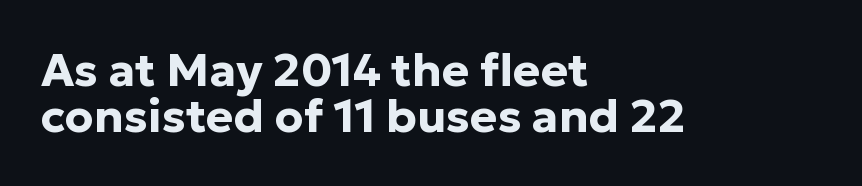
The image shows 46 px bold sans-serif type, upright; set left-aligned, tight line spacing (1.0x), normal letter spacing, not underlined; low stroke contrast and a medium x-height.
